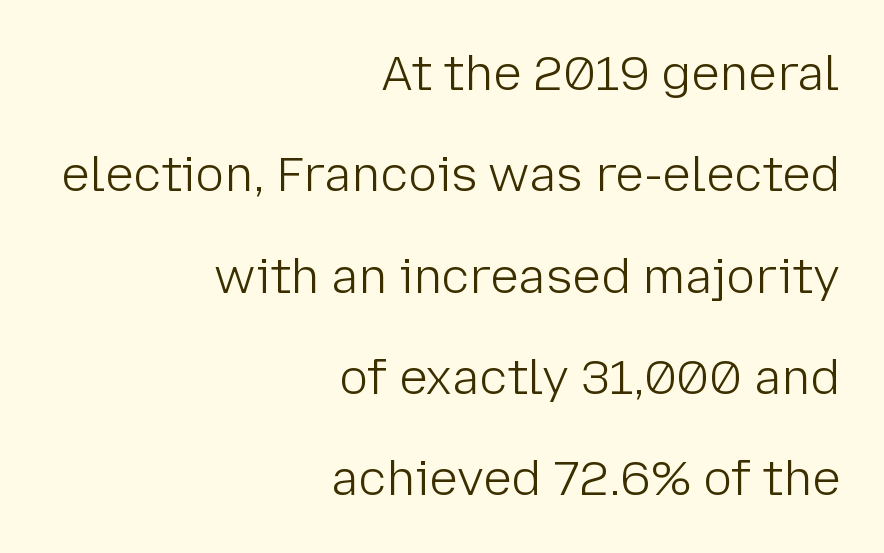
{"serif": "no", "italic": "no", "bold": "no", "weight": "light", "width": "normal", "stroke_contrast": "low", "x_height": "medium", "monospaced": "no", "underline": "no", "align": "right", "line_spacing": "loose", "line_spacing_ratio": 2.11, "letter_spacing": "normal", "letter_spacing_em": 0.0, "glyph_px": 48}
